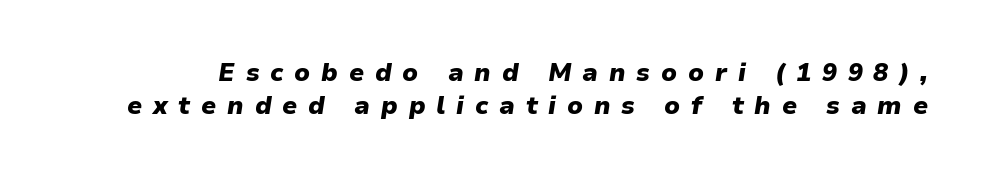
{"italic": "yes", "lean": "right", "slant_degrees": 9, "bold": "yes", "underline": "no", "line_spacing": "normal", "line_spacing_ratio": 1.31, "letter_spacing": "wide", "letter_spacing_em": 0.43, "glyph_px": 25}
